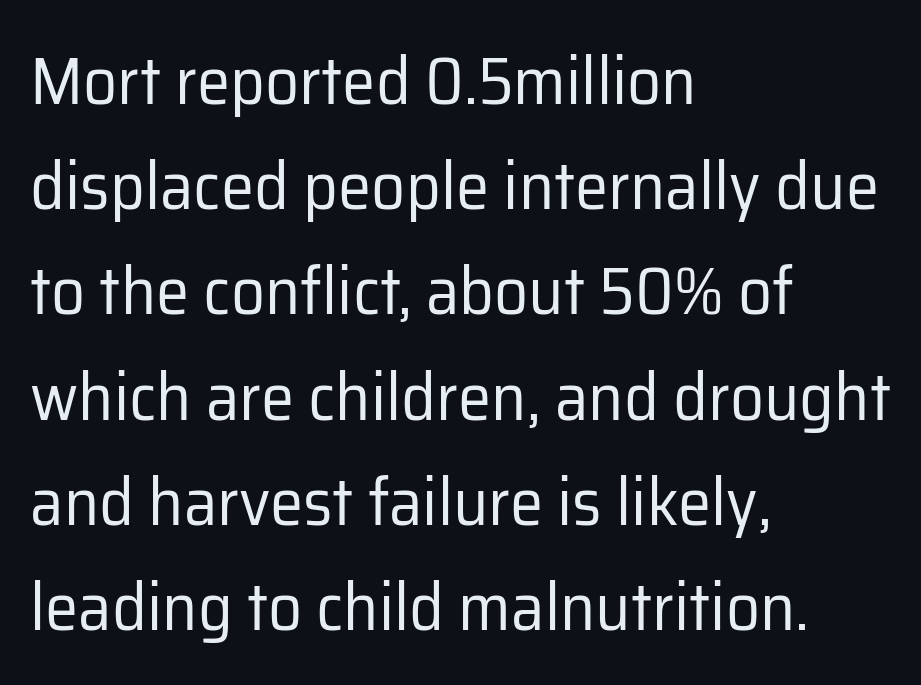
The cut favours lightness, reaching ordinary text weight at its darkest. This sample keeps an unexceptional amount of space between lines. The setting favours the left margin, as ordinary paragraphs usually do. Character widths vary here, with narrow letters taking less room than wide ones.
